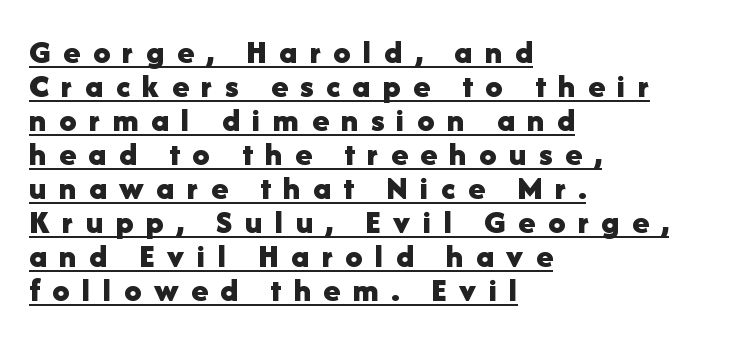
Note: no serifs on the glyphs. A typesetter would call this heavily tracked-out type. In terms of leading, this rendering errs on the cramped side. The text block is weighted toward the left margin, trailing off unevenly rightward. Vertical strokes here are truly vertical. As a designer I'd log this as weight 700, bold.
